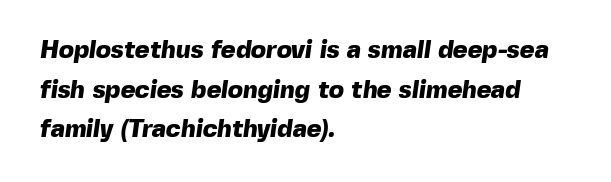
{"bold": "yes", "underline": "no", "align": "left", "line_spacing": "normal", "line_spacing_ratio": 1.59, "letter_spacing": "normal", "letter_spacing_em": 0.0, "glyph_px": 25}
